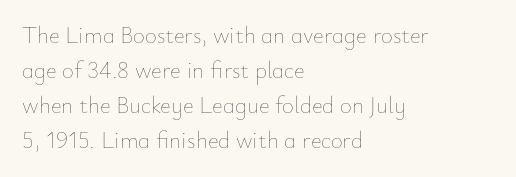
{"italic": "no", "bold": "no", "underline": "no", "align": "left", "line_spacing": "normal", "line_spacing_ratio": 1.52, "letter_spacing": "normal", "letter_spacing_em": 0.0, "glyph_px": 23}
